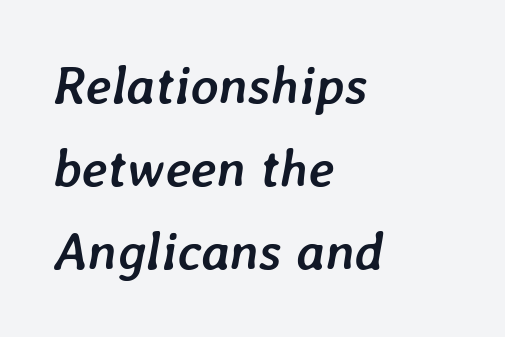
Q: Is the text bold? A: Yes.
Q: Is the text italic (slanted)? A: Yes, it leans right by about 7 degrees.
Q: Is the text underlined? A: No.
Q: How is the paragraph aligned? A: Left-aligned.
Q: Is the spacing between letters normal or unusually wide? A: Normal.
Q: Is the spacing between lines tight, normal or loose? A: Normal.
Q: Width (condensed, normal, or wide)? A: Normal.
Q: Stroke contrast? A: Low.
Q: x-height? A: Medium.
Q: Monospaced? A: No.
